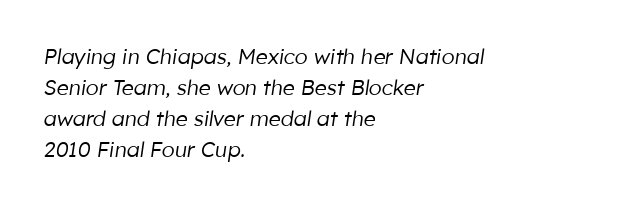
The image shows 21 px text type, italic (leaning right); set left-aligned, normal line spacing (1.48x), normal letter spacing, not underlined.
